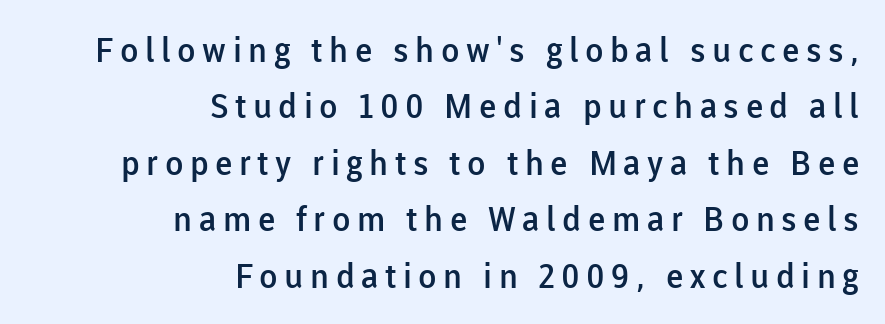
The image shows 34 px semibold sans-serif type, upright; set right-aligned, normal line spacing (1.66x), not underlined; low stroke contrast and a medium x-height.
